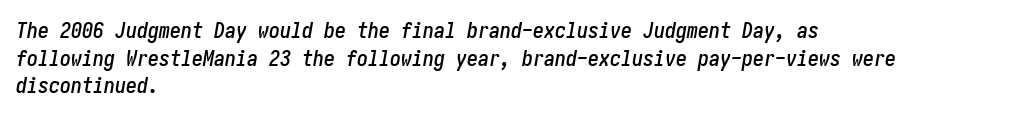
Q: Is the text italic (slanted)? A: Yes, it leans right by about 10 degrees.
Q: Is the text underlined? A: No.
Q: How is the paragraph aligned? A: Left-aligned.
Q: Is the spacing between letters normal or unusually wide? A: Normal.
Q: Is the spacing between lines tight, normal or loose? A: Normal.
